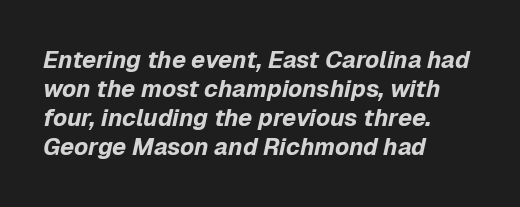
There is no visible air inserted between adjacent glyphs. Teacher's note: observe the even left margin — that is flush-left alignment. Is the type slanted? Yes — the strokes lean at a clear angle. Caption: bold face, heavy strokes.
